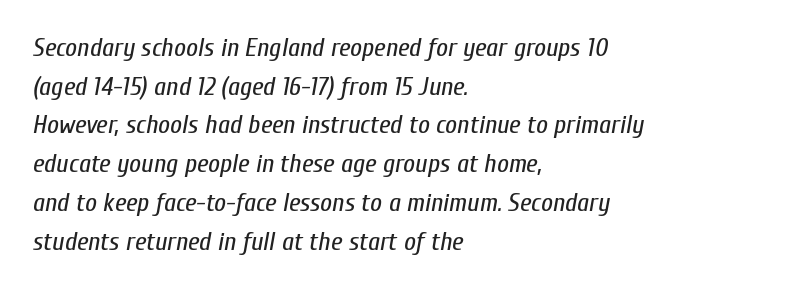
{"italic": "yes", "lean": "right", "slant_degrees": 10, "bold": "no", "underline": "no", "align": "left", "line_spacing": "normal", "line_spacing_ratio": 1.49, "letter_spacing": "normal", "letter_spacing_em": 0.0, "glyph_px": 26}
